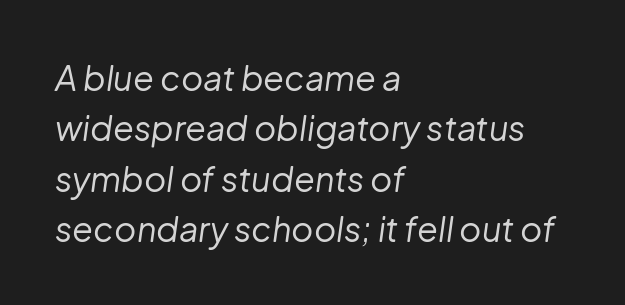
The image shows 34 px regular-weight type, italic (leaning right); set left-aligned, normal line spacing (1.48x), normal letter spacing, not underlined; low stroke contrast and a medium x-height.
